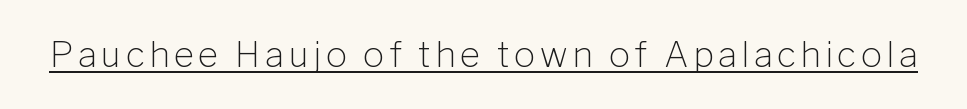
{"serif": "no", "italic": "no", "bold": "no", "weight": "light", "width": "normal", "stroke_contrast": "low", "x_height": "medium", "monospaced": "no", "underline": "yes", "glyph_px": 35}
